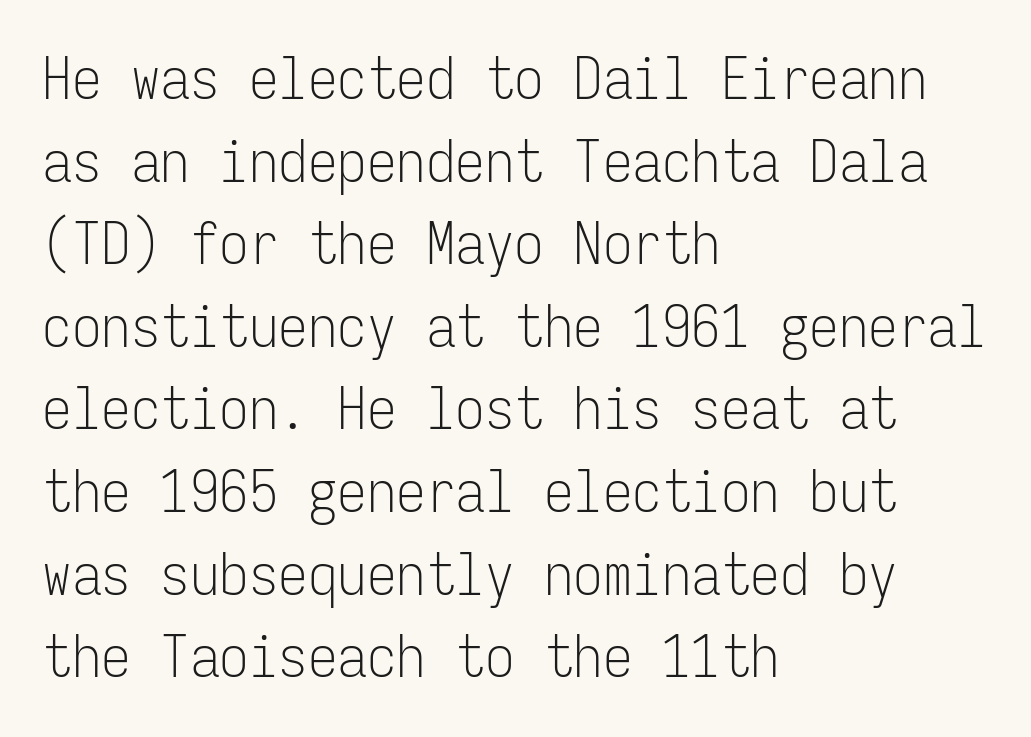
Q: Is the text bold? A: No.
Q: Is the text italic (slanted)? A: No, it is upright.
Q: Is the typeface a serif or a sans-serif typeface? A: Sans-serif.
Q: Is the text underlined? A: No.
Q: How is the paragraph aligned? A: Left-aligned.
Q: Is the spacing between letters normal or unusually wide? A: Normal.
Q: Is the spacing between lines tight, normal or loose? A: Normal.
Q: Width (condensed, normal, or wide)? A: Condensed.
Q: Stroke contrast? A: Low.
Q: x-height? A: Medium.
Q: Monospaced? A: Yes.
